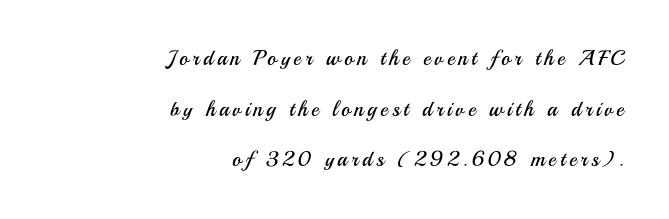
{"bold": "no", "underline": "no", "align": "right", "line_spacing": "loose", "line_spacing_ratio": 2.41, "glyph_px": 21}
